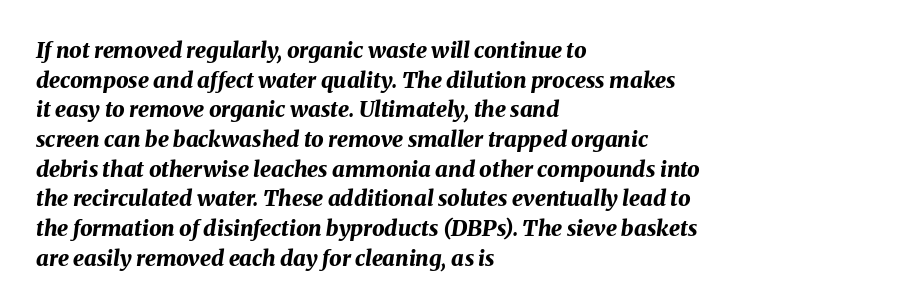
Quick note: underline off. A student would call this left alignment; a typographer would say flush left, rag right. The specimen reads as italic at a glance. The gaps between neighbouring characters are ordinary and unremarkable.
